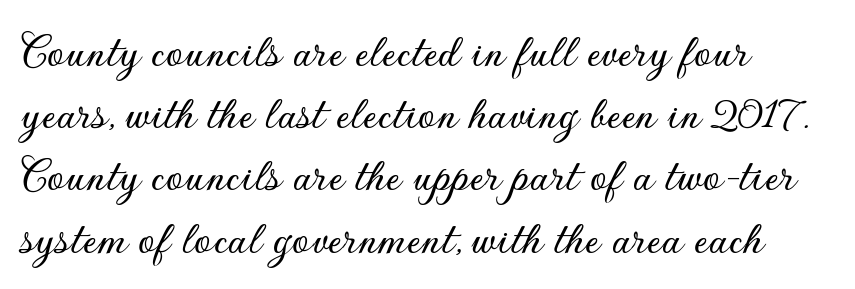
{"serif": "no", "width": "normal", "stroke_contrast": "low", "x_height": "small", "monospaced": "no", "underline": "no", "align": "left", "line_spacing": "normal", "line_spacing_ratio": 1.27, "letter_spacing": "normal", "letter_spacing_em": 0.0, "glyph_px": 49}
